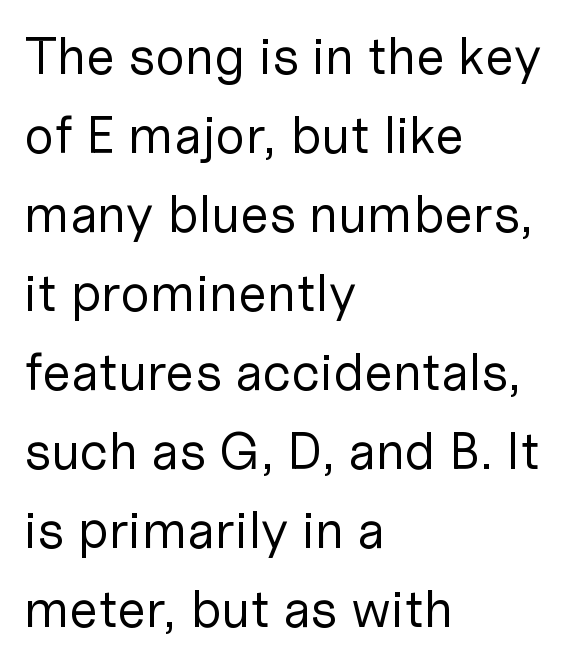
{"serif": "no", "italic": "no", "bold": "no", "weight": "regular", "width": "normal", "stroke_contrast": "low", "x_height": "medium", "monospaced": "no", "underline": "no", "align": "left", "line_spacing": "normal", "line_spacing_ratio": 1.52, "letter_spacing": "normal", "letter_spacing_em": 0.0, "glyph_px": 52}
